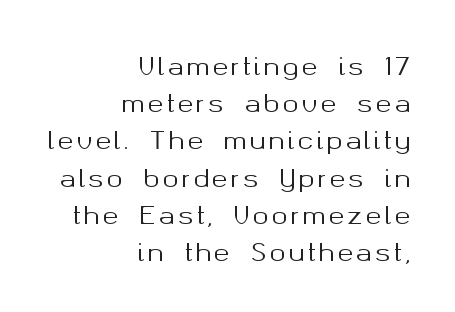
The image shows 24 px text type, upright; set right-aligned, normal line spacing (1.55x), not underlined.
